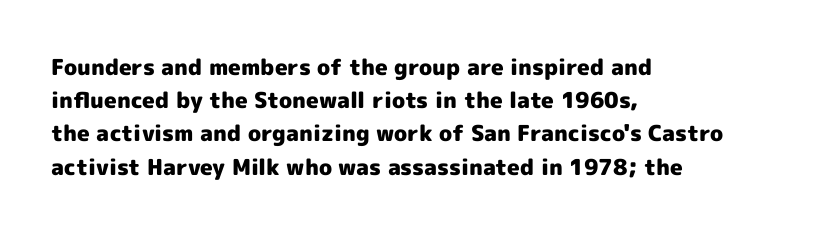
{"italic": "no", "bold": "yes", "underline": "no", "align": "left", "line_spacing": "normal", "line_spacing_ratio": 1.51, "letter_spacing": "normal", "letter_spacing_em": 0.0, "glyph_px": 22}
